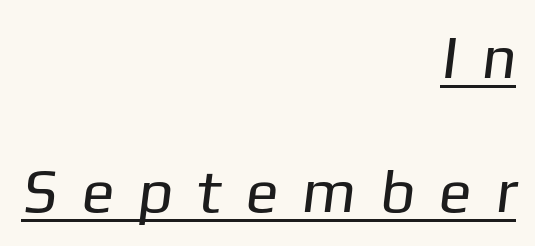
The image shows 61 px regular-weight sans-serif type; set right-aligned, loose line spacing (2.19x), unusually wide letter spacing (+0.39 em), underlined; low stroke contrast and a medium x-height.
